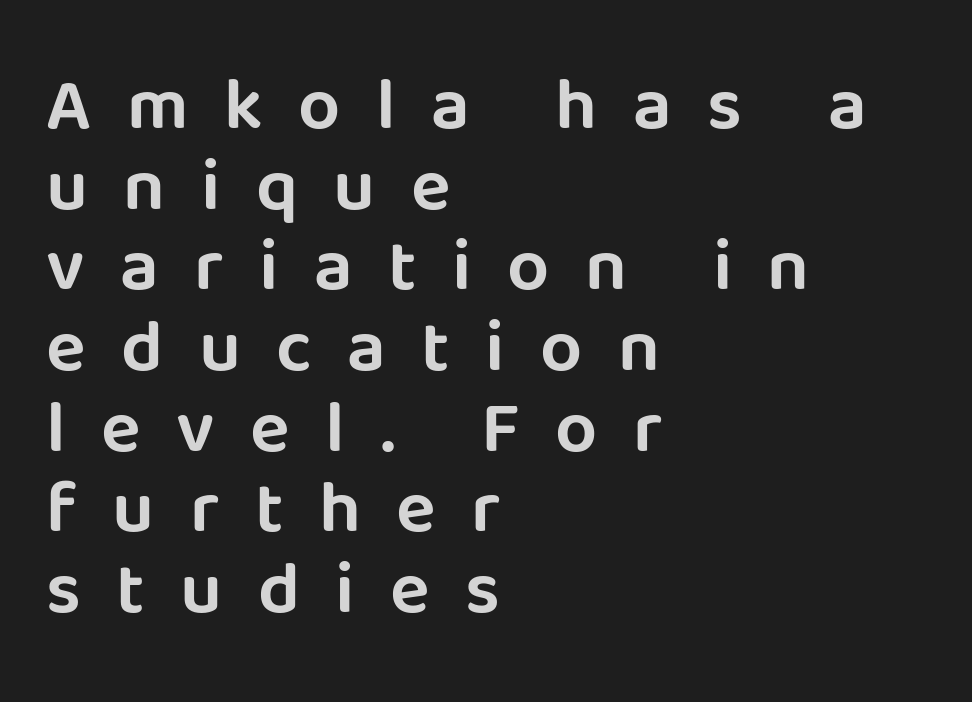
The image shows 74 px sans-serif type, upright; set left-aligned, tight line spacing (1.09x), unusually wide letter spacing (+0.48 em), not underlined; low stroke contrast and a large x-height.
